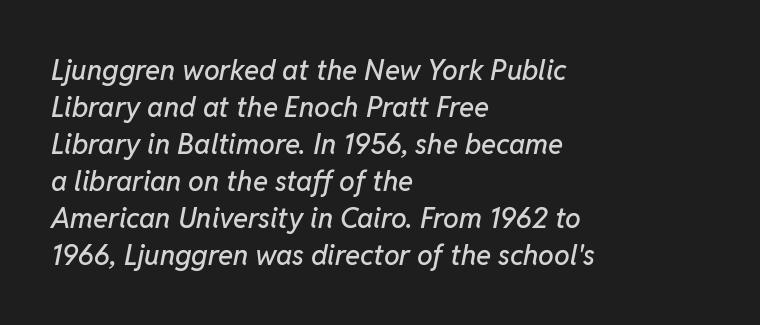
{"italic": "yes", "lean": "right", "slant_degrees": 11, "width": "normal", "stroke_contrast": "low", "x_height": "medium", "monospaced": "no", "underline": "no", "align": "left", "line_spacing": "normal", "line_spacing_ratio": 1.32, "letter_spacing": "normal", "letter_spacing_em": 0.0, "glyph_px": 28}
